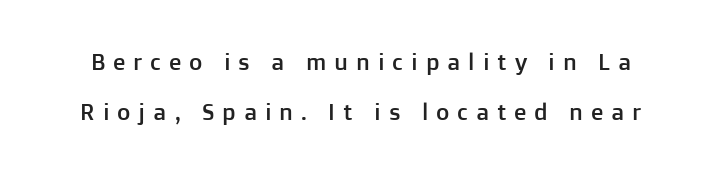
Check the space under the baseline: it is left empty. The block of text is sparse from top to bottom, with ample space between rows. Tracking value appears strongly positive — letters spread wide. Designer's note — italics off, roman on.
